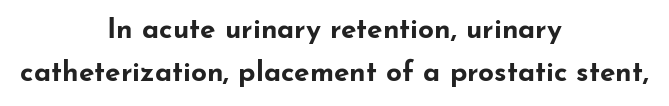
{"serif": "no", "italic": "no", "bold": "yes", "weight": "bold", "width": "wide", "stroke_contrast": "low", "x_height": "small", "monospaced": "no", "underline": "no", "align": "center", "line_spacing": "normal", "line_spacing_ratio": 1.54, "letter_spacing": "normal", "letter_spacing_em": 0.0, "glyph_px": 28}
